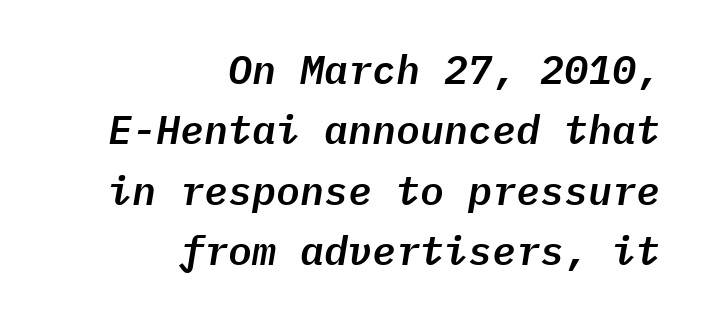
The image shows 40 px text type, italic (leaning right), monospaced; set right-aligned, normal line spacing (1.51x), normal letter spacing, not underlined; low stroke contrast and a medium x-height.
